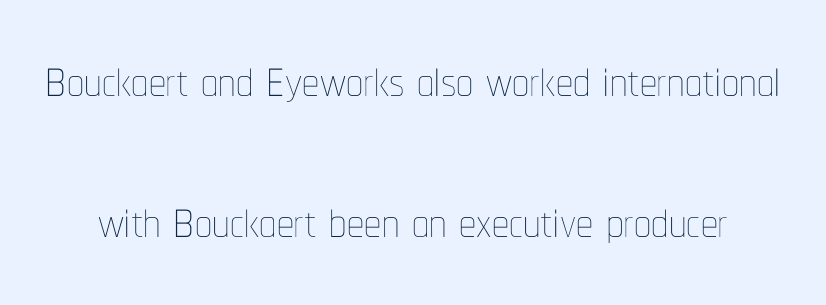
This reads as an unemphasized weight, regular at the heaviest. The gaps between neighbouring characters are ordinary and unremarkable. Rule under the text: the space is simply empty. You could not count columns in this text — the font is proportionally spaced.
